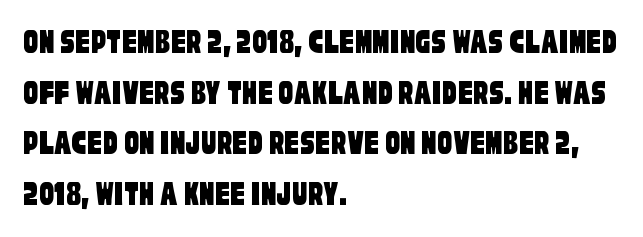
{"serif": "no", "width": "condensed", "stroke_contrast": "low", "x_height": "large", "monospaced": "no", "underline": "no", "align": "left", "line_spacing": "normal", "line_spacing_ratio": 1.37, "letter_spacing": "normal", "letter_spacing_em": 0.0, "glyph_px": 37}
